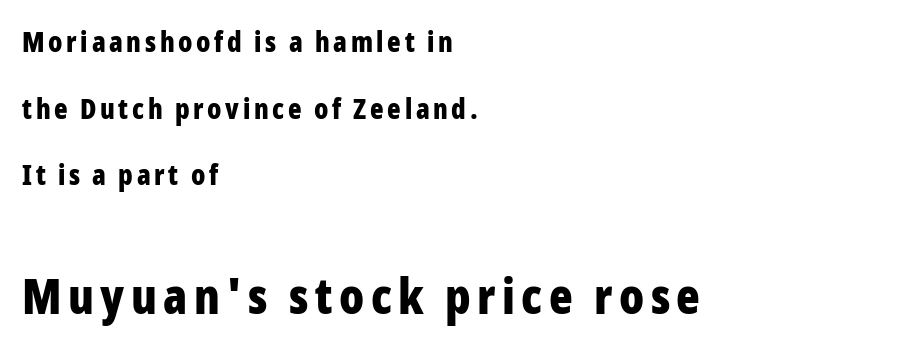
Q: Is the text bold? A: Yes.
Q: Is the text italic (slanted)? A: No, it is upright.
Q: Is the typeface a serif or a sans-serif typeface? A: Sans-serif.
Q: Is the text underlined? A: No.
Q: How is the paragraph aligned? A: Left-aligned.
Q: Is the spacing between lines tight, normal or loose? A: Loose.
Q: Which block of text is set in a larger size, the first (top) or the second (bottom)? A: The second (bottom) one.
Q: Width (condensed, normal, or wide)? A: Condensed.
Q: Stroke contrast? A: Low.
Q: x-height? A: Medium.
Q: Monospaced? A: No.
